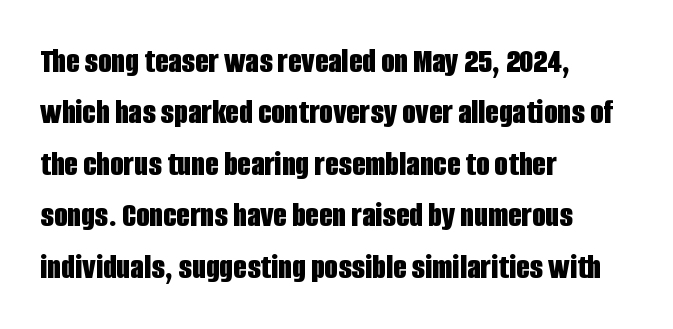
The image shows 35 px bold, condensed sans-serif type, upright; set left-aligned, normal line spacing (1.47x), normal letter spacing, not underlined; low stroke contrast and a large x-height.
